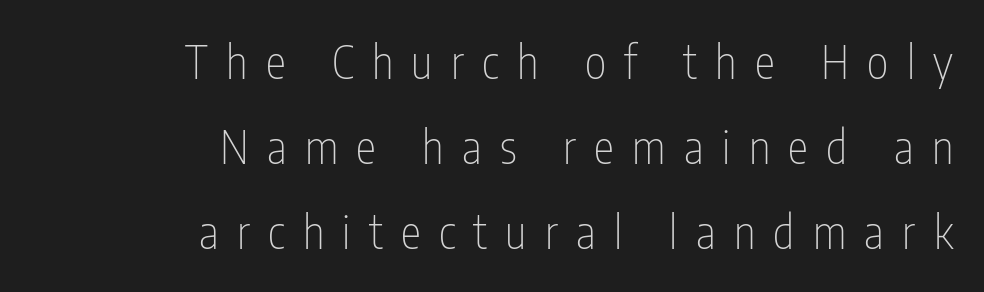
The image shows 46 px thin, condensed sans-serif type, upright; set right-aligned, line spacing 1.85x, unusually wide letter spacing (+0.4 em), not underlined; low stroke contrast and a medium x-height.
